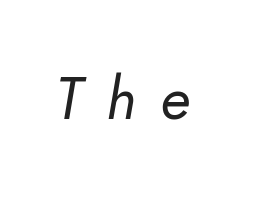
Q: Is the text bold? A: No.
Q: Is the text italic (slanted)? A: Yes, it leans right by about 10 degrees.
Q: Is the text underlined? A: No.
Q: Is the spacing between letters normal or unusually wide? A: Unusually wide.
Q: Width (condensed, normal, or wide)? A: Normal.
Q: Stroke contrast? A: Low.
Q: x-height? A: Small.
Q: Monospaced? A: No.
